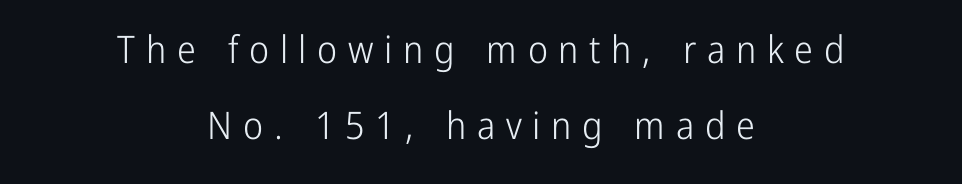
The image shows 38 px light, condensed sans-serif type, upright; set centered, loose line spacing (1.99x), unusually wide letter spacing (+0.28 em), not underlined; low stroke contrast and a medium x-height.
